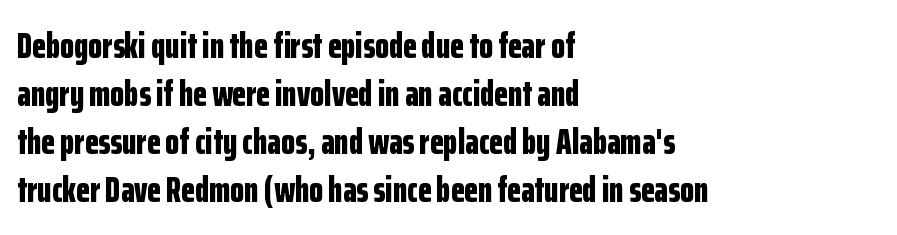
The image shows 36 px bold, condensed sans-serif type, upright; set left-aligned, normal line spacing (1.33x), normal letter spacing, not underlined; low stroke contrast and a medium x-height.
